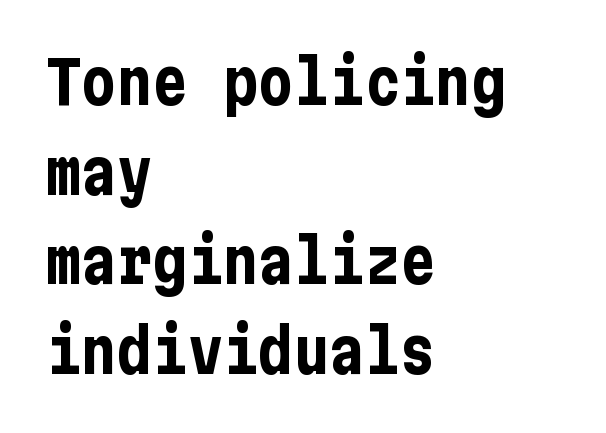
The image shows 59 px bold, condensed sans-serif type, upright; set left-aligned, normal line spacing (1.52x), normal letter spacing, not underlined; low stroke contrast and a medium x-height.
